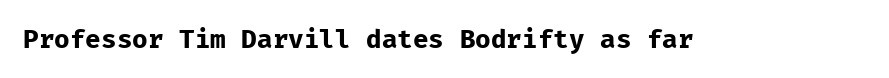
Q: Is the text bold? A: Yes.
Q: Is the text italic (slanted)? A: No, it is upright.
Q: Is the text underlined? A: No.
Q: Is the spacing between letters normal or unusually wide? A: Normal.
